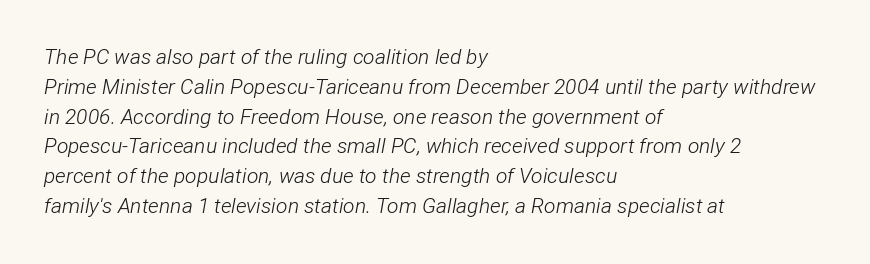
The image shows 21 px text type, italic (leaning right); set left-aligned, normal line spacing (1.42x), normal letter spacing, not underlined.
